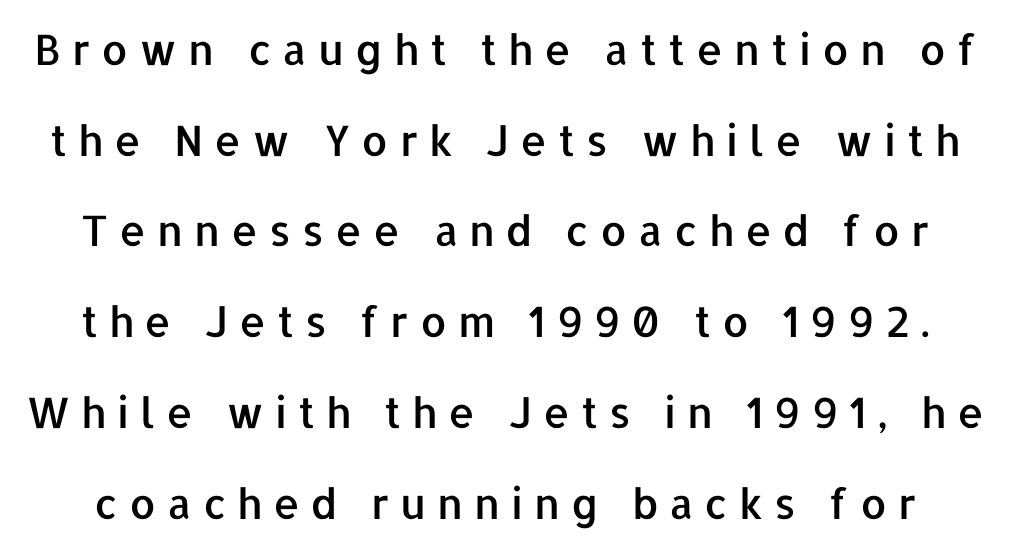
Leading is clearly above the norm, producing a sparse column. You can tell from the bare stems that sans-serif type was used. When letters stand straight like this, we call the style roman or upright. Letters rest on an invisible, unmarked baseline.
